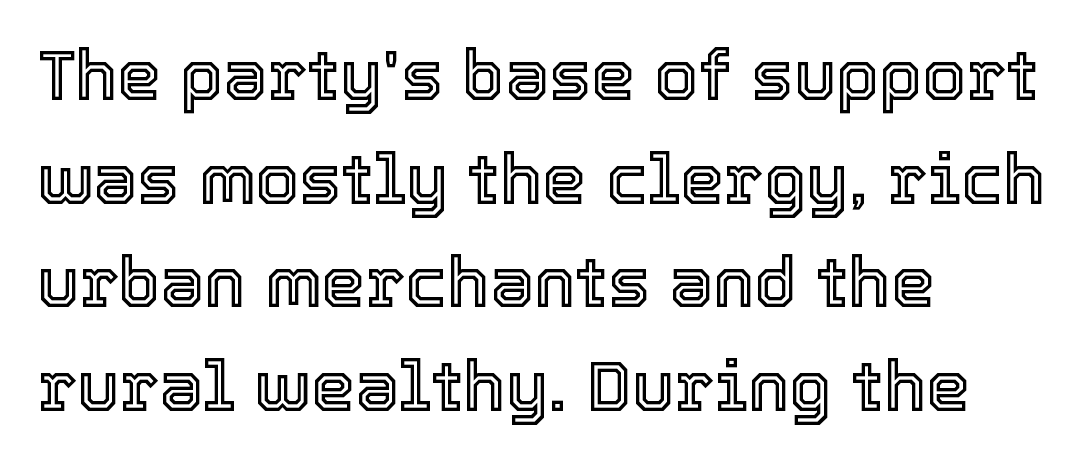
Each letter keeps its own natural width here, so spacing adapts to shape. A typesetter would call this leading conventional body-copy spacing. In terms of letterspacing, this is plain default setting. Ordinary non-slanted type is in use.
